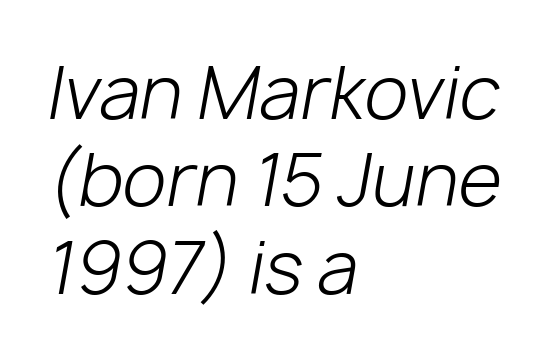
Q: Is the text bold? A: No.
Q: Is the text italic (slanted)? A: Yes, it leans right by about 10 degrees.
Q: Is the text underlined? A: No.
Q: How is the paragraph aligned? A: Left-aligned.
Q: Is the spacing between letters normal or unusually wide? A: Normal.
Q: Width (condensed, normal, or wide)? A: Normal.
Q: Stroke contrast? A: Low.
Q: x-height? A: Medium.
Q: Monospaced? A: No.
